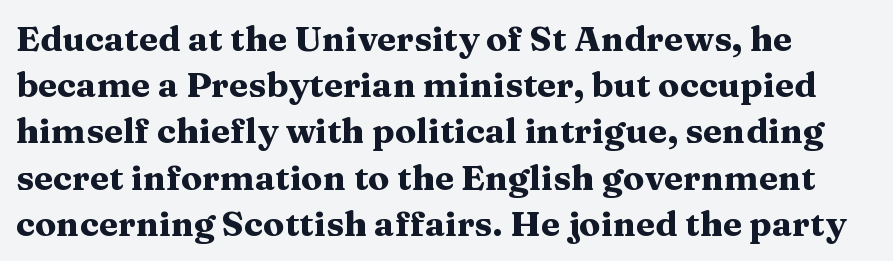
Italic? Not at all — the glyphs are vertical. Check under the words: just untouched page. These lines are composed in type with serifs. The letters advance in unequal steps, a hallmark of proportional type. The rendering keeps characters at their native spacing. Vertical spacing — default.
